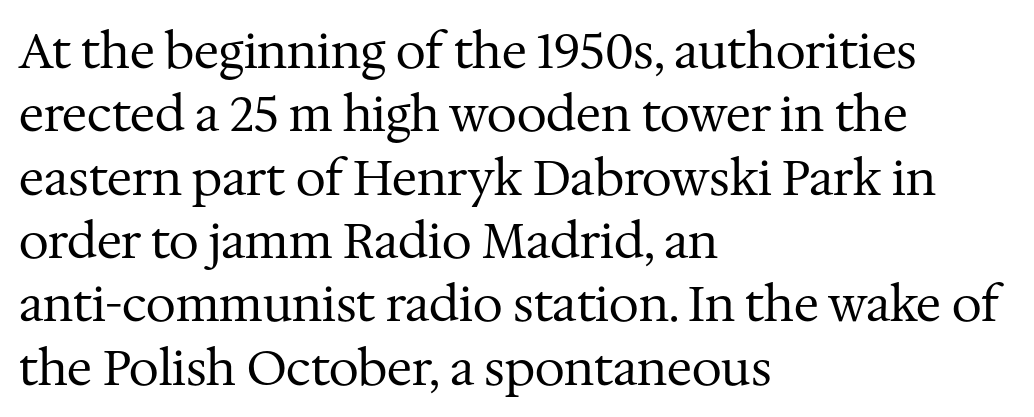
A roman cut, with each character standing at attention. No word sits above an underline. The rag falls on the right side of this text block. Nobody touched the tracking dial on this one.
